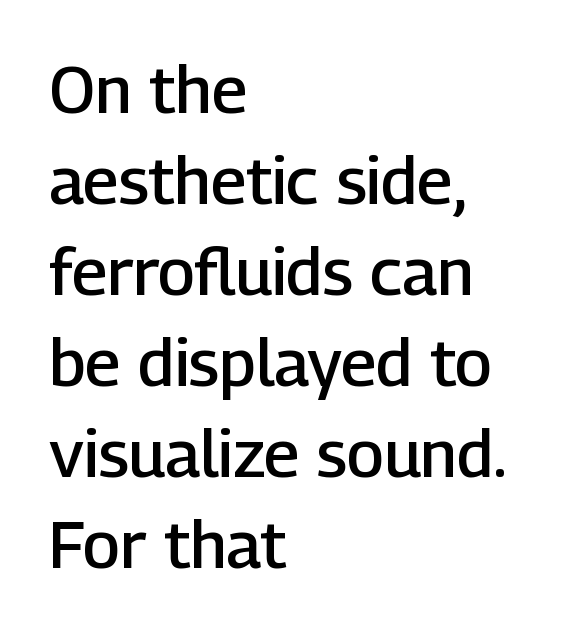
Q: Is the text bold? A: Semi-bold.
Q: Is the text italic (slanted)? A: No, it is upright.
Q: Is the typeface a serif or a sans-serif typeface? A: Sans-serif.
Q: Is the text underlined? A: No.
Q: How is the paragraph aligned? A: Left-aligned.
Q: Is the spacing between letters normal or unusually wide? A: Normal.
Q: Is the spacing between lines tight, normal or loose? A: Normal.
Q: Width (condensed, normal, or wide)? A: Normal.
Q: Stroke contrast? A: Low.
Q: x-height? A: Medium.
Q: Monospaced? A: No.
